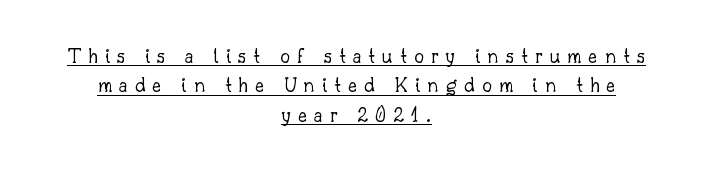
The image shows 22 px text type, upright; set centered, normal line spacing (1.34x), unusually wide letter spacing (+0.32 em), underlined.
